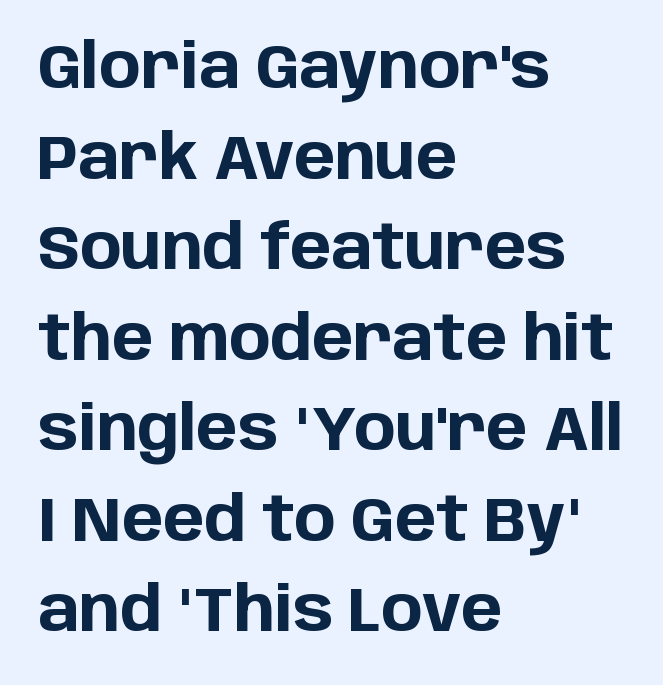
The image shows 62 px bold sans-serif type, upright; set left-aligned, normal line spacing (1.46x), normal letter spacing, not underlined; low stroke contrast and a large x-height.
